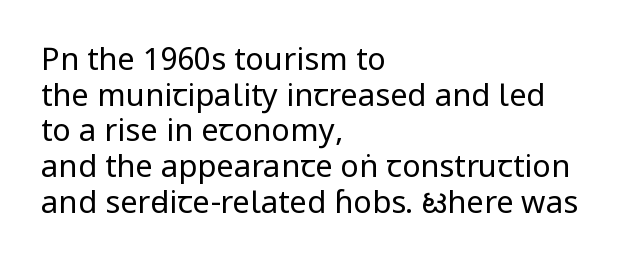
Q: Is the text bold? A: No.
Q: Is the text italic (slanted)? A: No, it is upright.
Q: Is the typeface a serif or a sans-serif typeface? A: Sans-serif.
Q: Is the text underlined? A: No.
Q: How is the paragraph aligned? A: Left-aligned.
Q: Is the spacing between letters normal or unusually wide? A: Normal.
Q: Is the spacing between lines tight, normal or loose? A: Tight.
Q: Width (condensed, normal, or wide)? A: Condensed.
Q: Stroke contrast? A: Low.
Q: x-height? A: Large.
Q: Monospaced? A: No.
